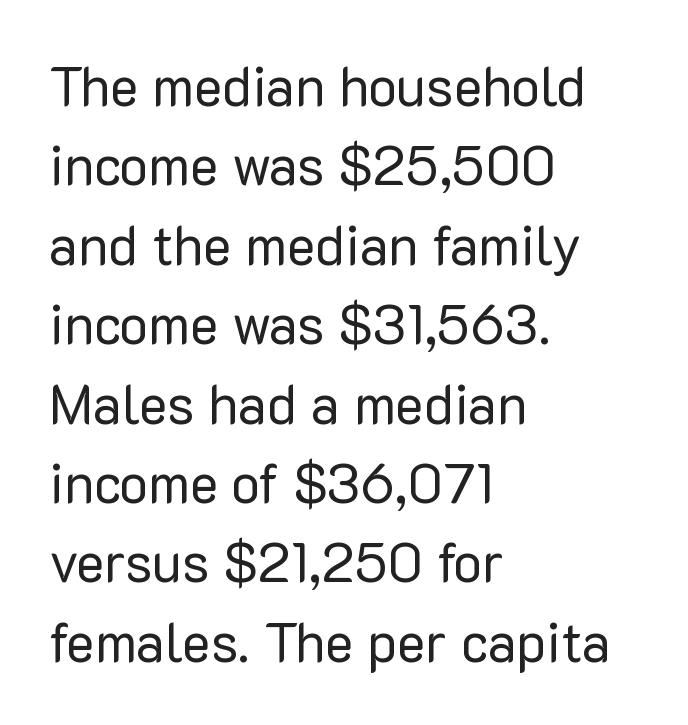
{"serif": "no", "italic": "no", "bold": "no", "weight": "regular", "width": "normal", "stroke_contrast": "low", "x_height": "medium", "monospaced": "no", "underline": "no", "align": "left", "line_spacing": "normal", "line_spacing_ratio": 1.47, "letter_spacing": "normal", "letter_spacing_em": 0.0, "glyph_px": 54}
